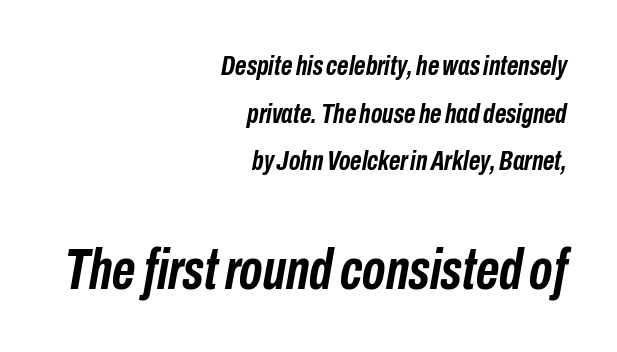
Q: Is the text bold? A: Yes.
Q: Is the text italic (slanted)? A: Yes, it leans right by about 10 degrees.
Q: Is the text underlined? A: No.
Q: How is the paragraph aligned? A: Right-aligned.
Q: Is the spacing between letters normal or unusually wide? A: Normal.
Q: Is the spacing between lines tight, normal or loose? A: Normal.
Q: Which block of text is set in a larger size, the first (top) or the second (bottom)? A: The second (bottom) one.
Q: Width (condensed, normal, or wide)? A: Condensed.
Q: Stroke contrast? A: Low.
Q: x-height? A: Medium.
Q: Monospaced? A: No.
